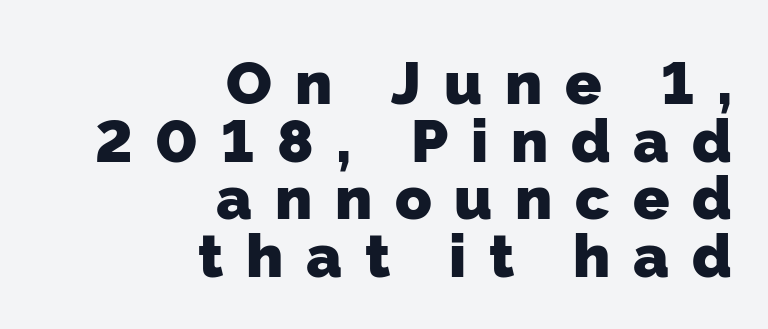
The tracking jumps out immediately: characters are airy and widely separated. Successive baselines arrive quickly, one right under another. These lines stack with their right ends in a neat column. Bold? Absolutely — the strokes are thick and heavy.
